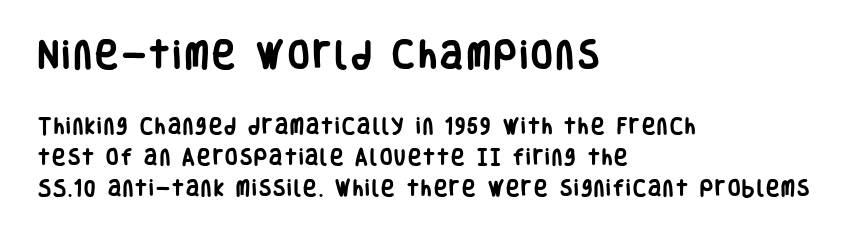
{"serif": "no", "italic": "no", "bold": "yes", "weight": "heavy", "width": "condensed", "stroke_contrast": "low", "x_height": "large", "monospaced": "no", "underline": "no", "align": "left", "line_spacing_ratio": 1.72, "larger_block": "first", "size_ratio": 1.72, "glyph_px": 31}
